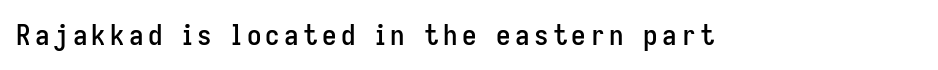
The letters advance in unequal steps, a hallmark of proportional type. Are there feet on the stems? There aren't — it's a sans. The area under the type is left untouched. Vertical strokes here are truly vertical.
